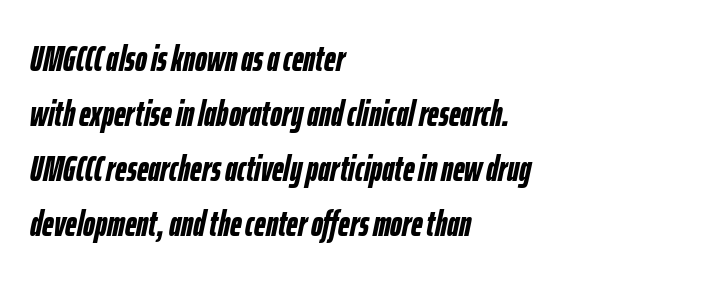
Q: Is the text bold? A: Yes.
Q: Is the text italic (slanted)? A: Yes, it leans right by about 12 degrees.
Q: Is the text underlined? A: No.
Q: How is the paragraph aligned? A: Left-aligned.
Q: Is the spacing between letters normal or unusually wide? A: Normal.
Q: Is the spacing between lines tight, normal or loose? A: Normal.
Q: Width (condensed, normal, or wide)? A: Condensed.
Q: Stroke contrast? A: Low.
Q: x-height? A: Medium.
Q: Monospaced? A: No.
